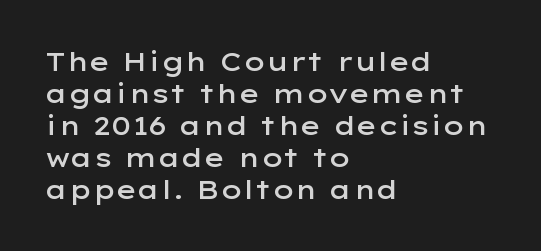
The image shows 26 px text type, upright; set left-aligned, line spacing 1.23x, normal letter spacing, not underlined.
